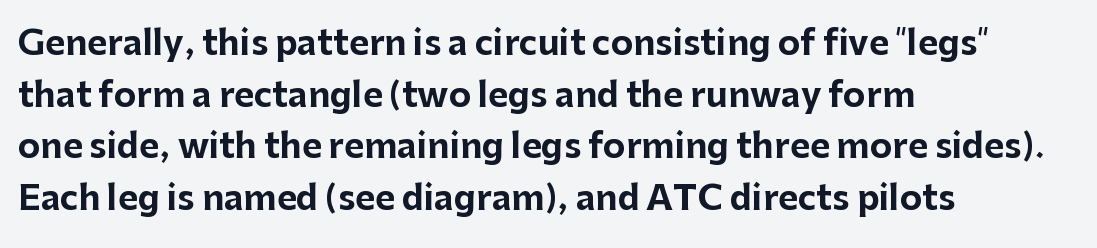
The image shows 34 px bold sans-serif type, upright; set left-aligned, normal line spacing (1.52x), normal letter spacing, not underlined; low stroke contrast and a medium x-height.
